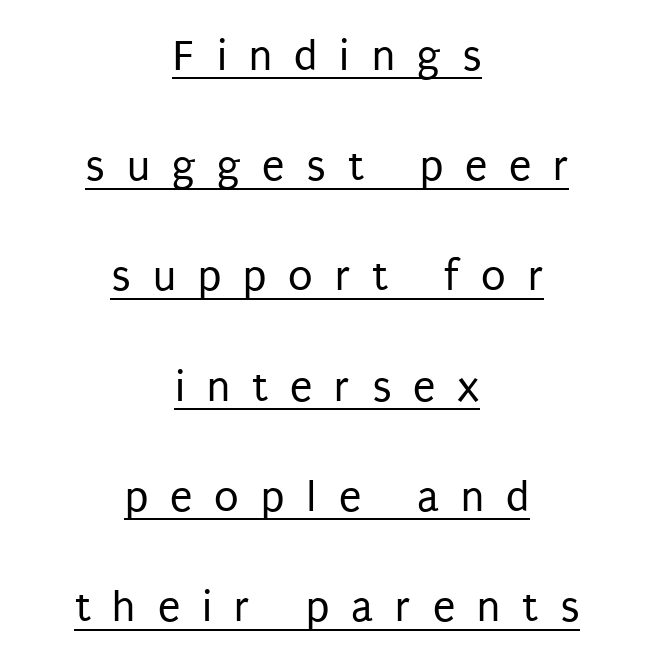
Q: Is the text bold? A: No.
Q: Is the text italic (slanted)? A: No, it is upright.
Q: Is the typeface a serif or a sans-serif typeface? A: Sans-serif.
Q: Is the text underlined? A: Yes.
Q: How is the paragraph aligned? A: Centered.
Q: Is the spacing between letters normal or unusually wide? A: Unusually wide.
Q: Is the spacing between lines tight, normal or loose? A: Loose.
Q: Width (condensed, normal, or wide)? A: Condensed.
Q: Stroke contrast? A: Low.
Q: x-height? A: Large.
Q: Monospaced? A: No.
